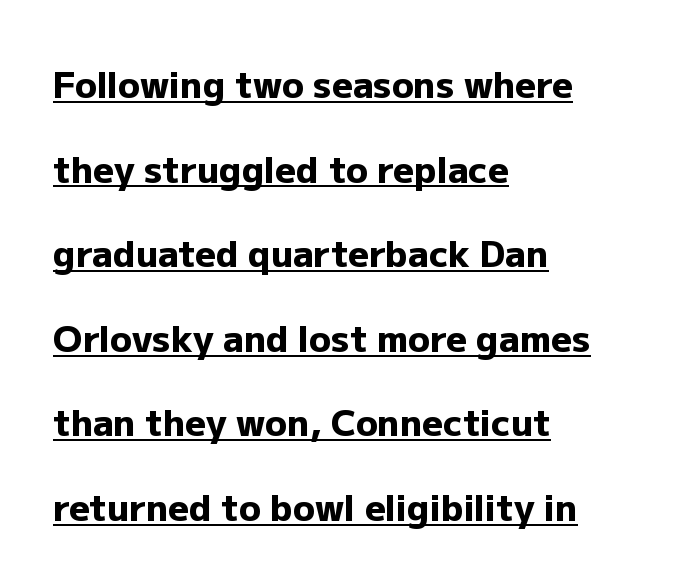
Notice how the passage keeps a crisp vertical edge on the left only. Is there any slant? The stems are plumb. Default kerning and tracking; the words read as compact shapes. Reading down the column, the eye jumps a long way to each next line. The font is running at its bold setting. The passage shown is typed in a proportional face where columns would drift.
